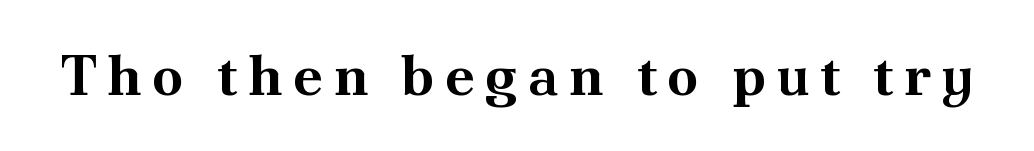
Q: Is the text bold? A: Yes.
Q: Is the text italic (slanted)? A: No, it is upright.
Q: Is the typeface a serif or a sans-serif typeface? A: Serif.
Q: Is the text underlined? A: No.
Q: Width (condensed, normal, or wide)? A: Normal.
Q: Stroke contrast? A: Medium.
Q: x-height? A: Small.
Q: Monospaced? A: No.
